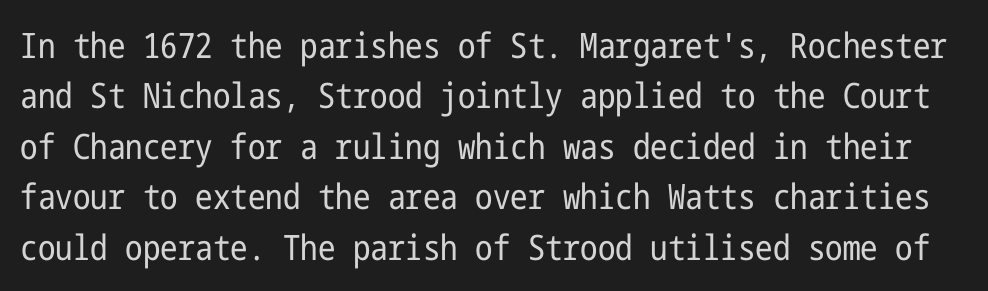
Q: Is the text bold? A: No.
Q: Is the text italic (slanted)? A: No, it is upright.
Q: Is the typeface a serif or a sans-serif typeface? A: Sans-serif.
Q: Is the text underlined? A: No.
Q: Is the spacing between letters normal or unusually wide? A: Normal.
Q: Is the spacing between lines tight, normal or loose? A: Normal.
Q: Width (condensed, normal, or wide)? A: Condensed.
Q: Stroke contrast? A: Low.
Q: x-height? A: Medium.
